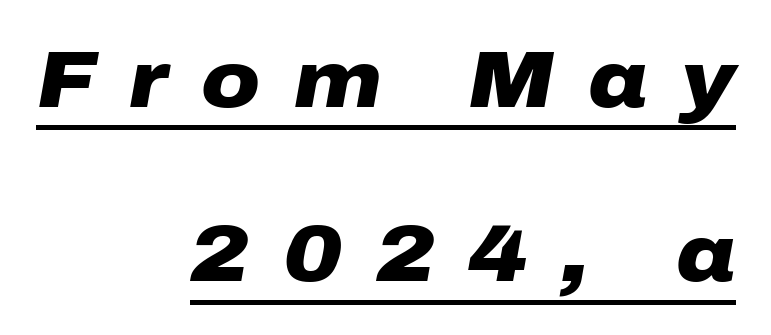
{"italic": "yes", "lean": "right", "slant_degrees": 10, "bold": "yes", "weight": "heavy", "width": "wide", "stroke_contrast": "low", "x_height": "medium", "monospaced": "no", "underline": "yes", "align": "right", "line_spacing": "loose", "line_spacing_ratio": 2.18, "letter_spacing": "wide", "letter_spacing_em": 0.42, "glyph_px": 80}
